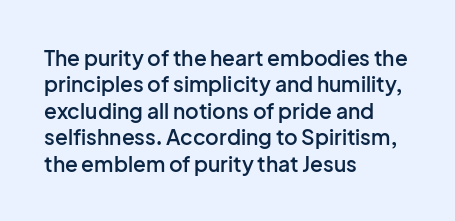
Q: Is the text bold? A: Semi-bold.
Q: Is the text italic (slanted)? A: No, it is upright.
Q: Is the text underlined? A: No.
Q: How is the paragraph aligned? A: Left-aligned.
Q: Is the spacing between letters normal or unusually wide? A: Normal.
Q: Is the spacing between lines tight, normal or loose? A: Normal.
